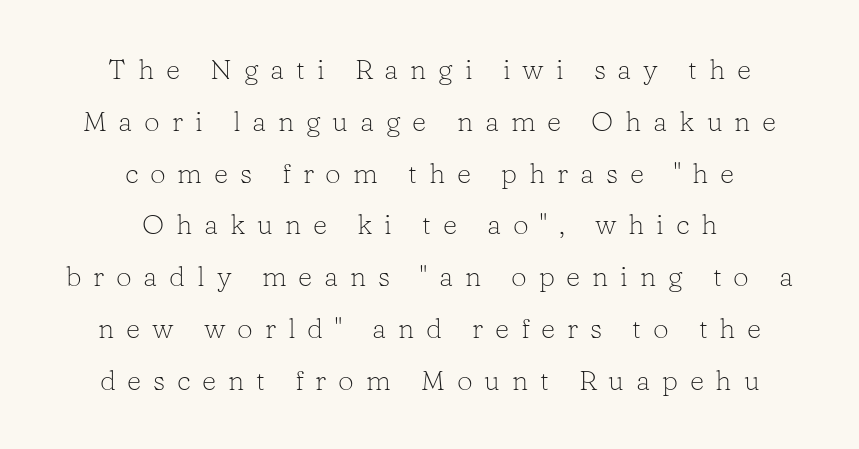
Q: Is the text bold? A: No.
Q: Is the text italic (slanted)? A: No, it is upright.
Q: Is the typeface a serif or a sans-serif typeface? A: Serif.
Q: Is the text underlined? A: No.
Q: How is the paragraph aligned? A: Centered.
Q: Is the spacing between letters normal or unusually wide? A: Unusually wide.
Q: Width (condensed, normal, or wide)? A: Normal.
Q: Stroke contrast? A: Low.
Q: x-height? A: Medium.
Q: Monospaced? A: No.
